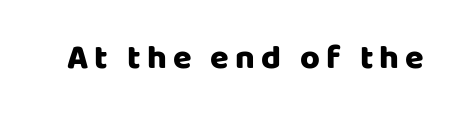
Q: Is the text bold? A: Yes.
Q: Is the text italic (slanted)? A: No, it is upright.
Q: Is the typeface a serif or a sans-serif typeface? A: Sans-serif.
Q: Is the text underlined? A: No.
Q: Width (condensed, normal, or wide)? A: Normal.
Q: Stroke contrast? A: Low.
Q: x-height? A: Large.
Q: Monospaced? A: No.
